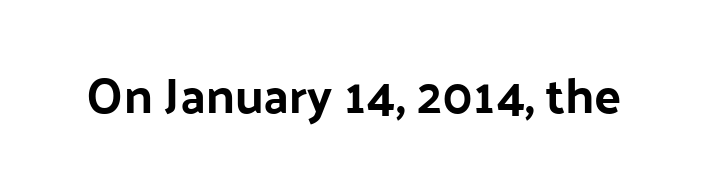
Q: Is the text bold? A: Yes.
Q: Is the text italic (slanted)? A: No, it is upright.
Q: Is the typeface a serif or a sans-serif typeface? A: Sans-serif.
Q: Is the text underlined? A: No.
Q: Is the spacing between letters normal or unusually wide? A: Normal.
Q: Width (condensed, normal, or wide)? A: Normal.
Q: Stroke contrast? A: Low.
Q: x-height? A: Medium.
Q: Monospaced? A: No.
